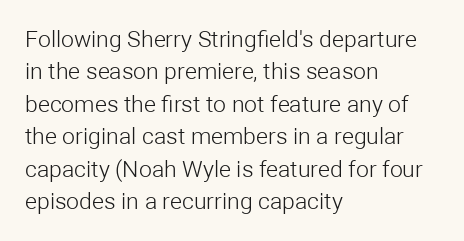
The tracking reads as untouched default to a designer's eye. Layout note: lines flush left. Students, observe: this is what conventionally led text looks like. Underline: absent.
